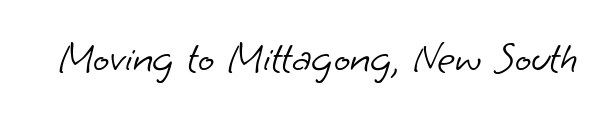
{"serif": "no", "bold": "no", "weight": "light", "width": "normal", "stroke_contrast": "low", "x_height": "small", "monospaced": "no", "underline": "no", "letter_spacing": "normal", "letter_spacing_em": 0.0, "glyph_px": 43}
